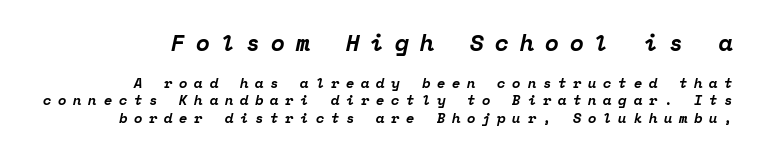
The sample has been set heavy, in full bold. Observe the wide spacing: letters keep a clear distance from each other. The composition opens big and finishes small. The compositor pushed each line to the right boundary. The space directly below the letters is spotless. Quick note: italic.
